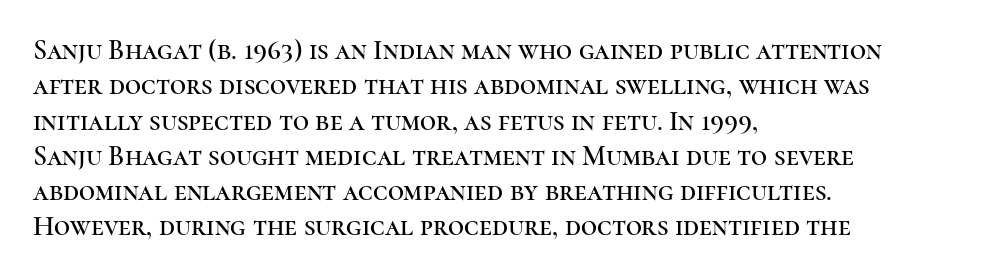
Look at the bottom of the vertical strokes: they flare into serifs here. A typesetter would call this zero additional tracking. Evenly set lines give the paragraph a standard silhouette. The face used here is proportionally spaced, like ordinary book or web type. When letters stand straight like this, we call the style roman or upright.
